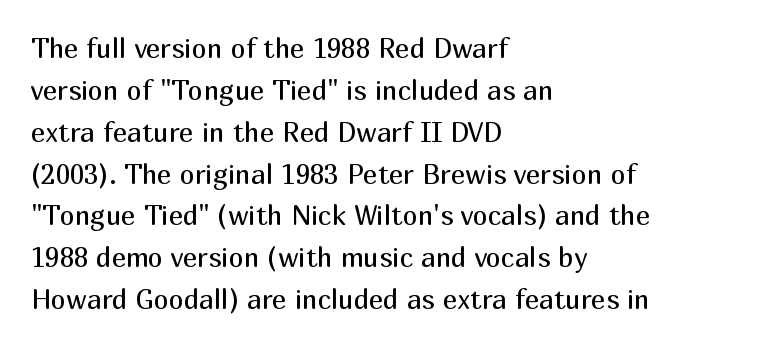
Anything drawn beneath the words? Only blank space. Each word holds together tightly as a unit, with standard inter-letter gaps. Each stroke keeps to a modest, everyday thickness or less. Normally led — the rows are evenly, conventionally spaced. In CSS terms this would be text-align: left. Does the lettering tilt? It doesn't — this is upright.
